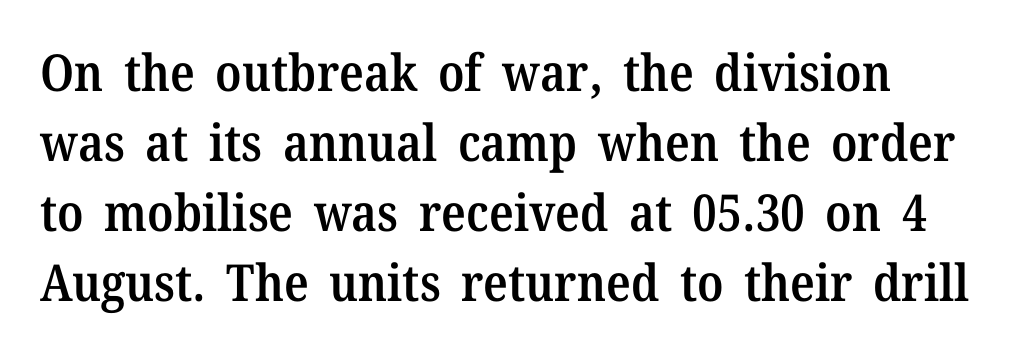
Q: Is the text bold? A: Semi-bold.
Q: Is the text italic (slanted)? A: No, it is upright.
Q: Is the typeface a serif or a sans-serif typeface? A: Serif.
Q: Is the text underlined? A: No.
Q: Is the spacing between letters normal or unusually wide? A: Normal.
Q: Is the spacing between lines tight, normal or loose? A: Normal.
Q: Width (condensed, normal, or wide)? A: Normal.
Q: Stroke contrast? A: Medium.
Q: x-height? A: Medium.
Q: Monospaced? A: No.
